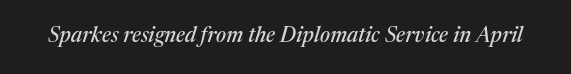
Q: Is the text italic (slanted)? A: Yes, it leans right by about 17 degrees.
Q: Is the text underlined? A: No.
Q: Is the spacing between letters normal or unusually wide? A: Normal.
